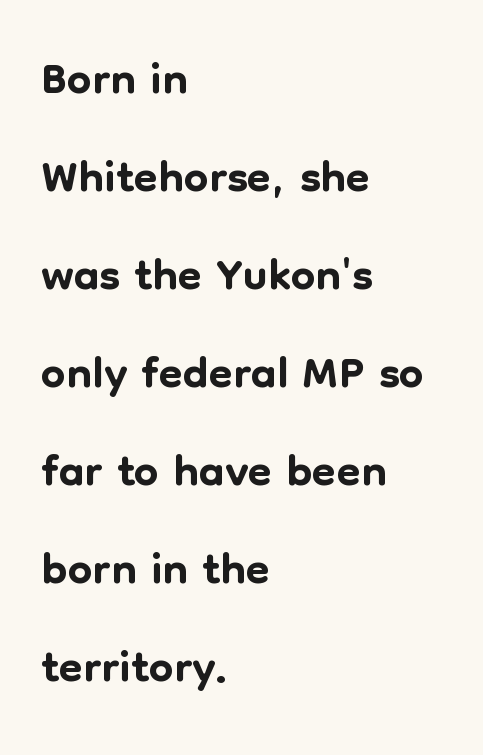
Type style note: lacks serifs. Every character sits straight up, as roman type does. The passage shown has conventional tracking throughout. A clean baseline with only descenders dipping below it. The vertical gap from one line to the next is medium.
